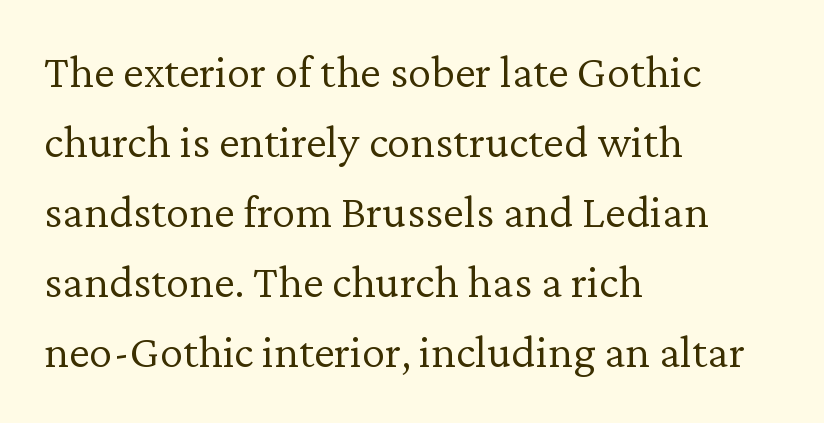
These lines are set flush left with a ragged right edge. Honestly, there is no underline to notice here at all. The font is comparable to plain body text, perhaps lighter. Whoever set this chose a conventional vertical rhythm. Students, note that the glyphs here touch the page at normal intervals. Font category for this specimen: serif.
